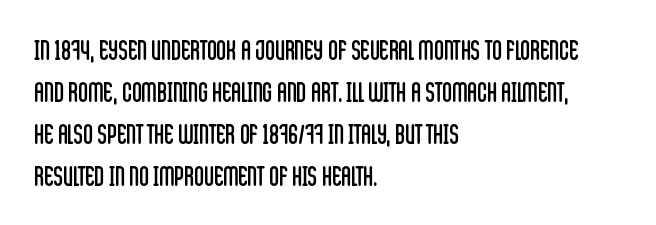
{"italic": "no", "bold": "no", "underline": "no", "align": "left", "line_spacing": "normal", "line_spacing_ratio": 1.56, "letter_spacing": "normal", "letter_spacing_em": 0.0, "glyph_px": 27}
